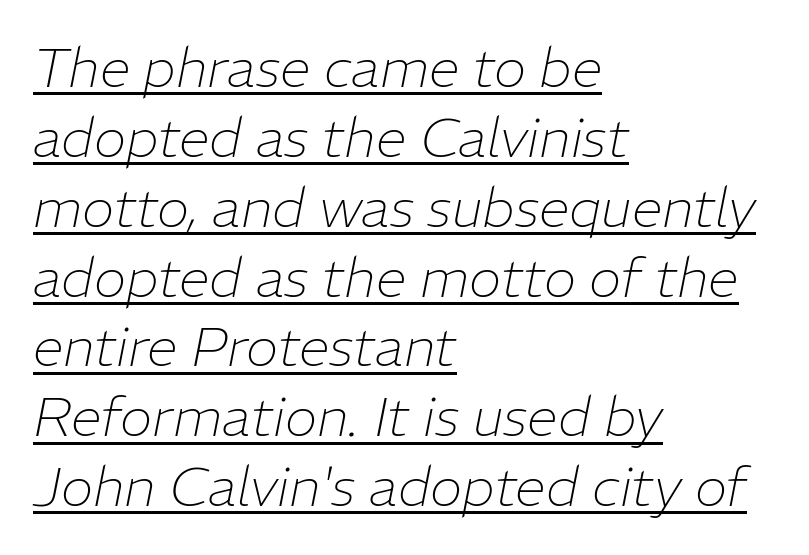
The image shows 55 px thin type, italic (leaning right); set left-aligned, normal line spacing (1.27x), normal letter spacing, underlined; low stroke contrast and a medium x-height.
